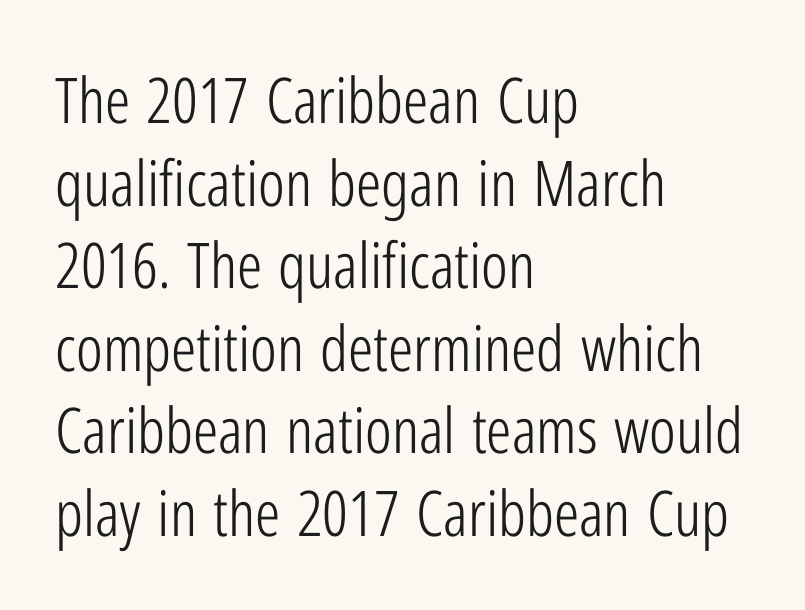
The image shows 63 px light, condensed sans-serif type, upright; set left-aligned, normal line spacing (1.31x), normal letter spacing, not underlined; low stroke contrast and a medium x-height.
